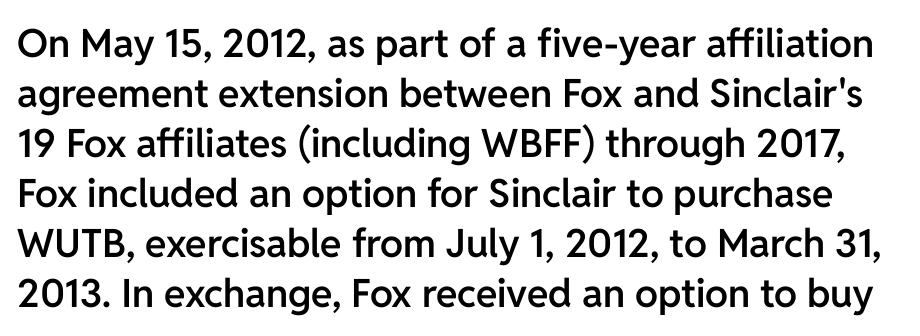
Look at the stroke-to-counter ratio: somewhat heavy, a semibold. This sample uses an upright cut, with every glyph sitting square on the baseline. Interline gaps are of average width in this sample. The foot of each line stays bare and open.
